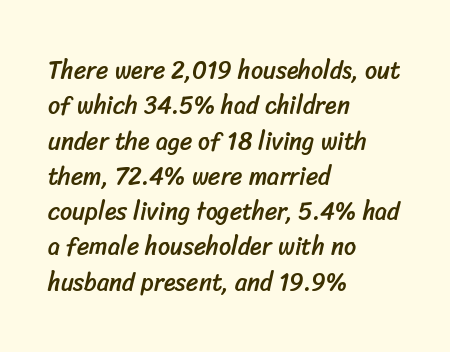
Q: Is the text underlined? A: No.
Q: How is the paragraph aligned? A: Left-aligned.
Q: Is the spacing between letters normal or unusually wide? A: Normal.
Q: Is the spacing between lines tight, normal or loose? A: Normal.
